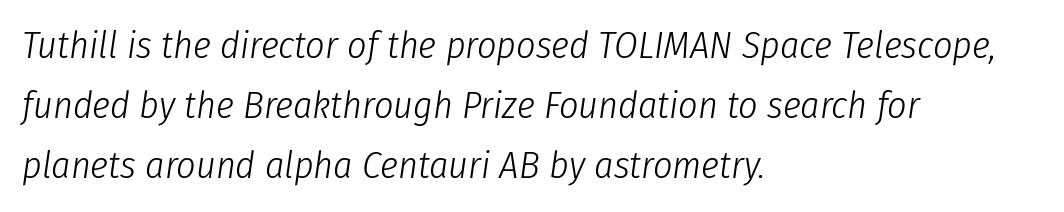
{"italic": "yes", "lean": "right", "slant_degrees": 8, "bold": "no", "weight": "light", "width": "condensed", "stroke_contrast": "low", "x_height": "medium", "monospaced": "no", "underline": "no", "align": "left", "line_spacing": "normal", "line_spacing_ratio": 1.58, "letter_spacing": "normal", "letter_spacing_em": 0.0, "glyph_px": 38}
